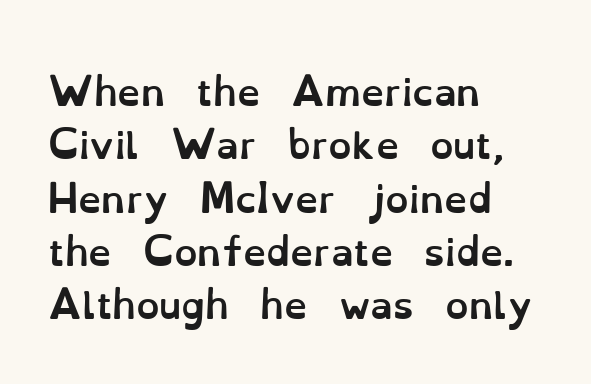
The image shows 37 px semibold type, upright; set left-aligned, normal line spacing (1.44x), normal letter spacing, not underlined; low stroke contrast and a small x-height.
